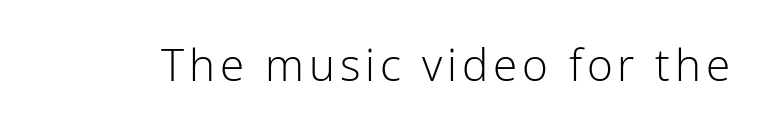
The face used here is proportionally spaced, like ordinary book or web type. Typographically, this falls in the sans-serif category. Any mark beneath the type? The region is blank. A quiet, ordinary-to-light weight characterises the typeface. Tall strokes in this sample are plumb rather than angled.
